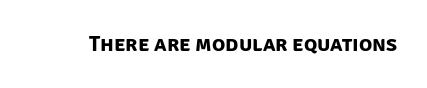
Does extra space separate the letters? No, they use regular spacing. Quick note: underline off. This is heavy type, rendered in bold.
